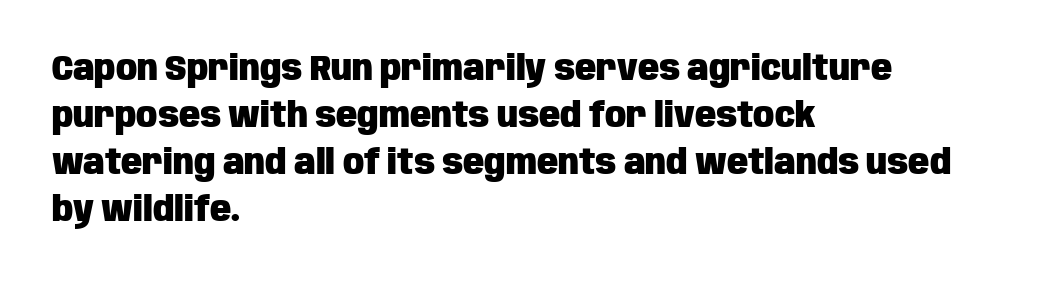
The image shows 35 px heavy, condensed sans-serif type, upright; set left-aligned, normal line spacing (1.34x), normal letter spacing, not underlined; low stroke contrast and a large x-height.
